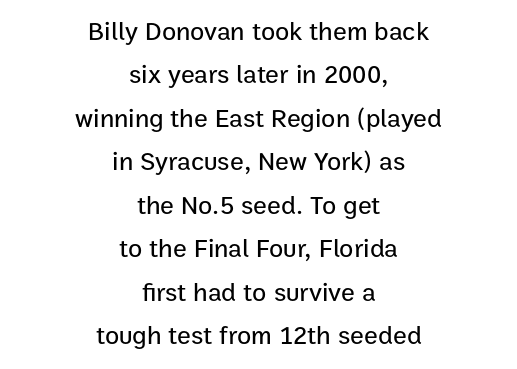
Type without underlining. The passage shown has conventional tracking throughout. If you measured baseline to baseline, you'd find a middling distance. The paragraph has two soft edges and a firm central axis. Unlike italic type, these characters show no tilt at all.
